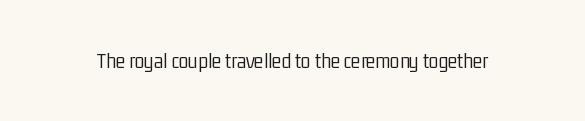
The image shows 22 px text type, upright; set normal letter spacing, not underlined.
